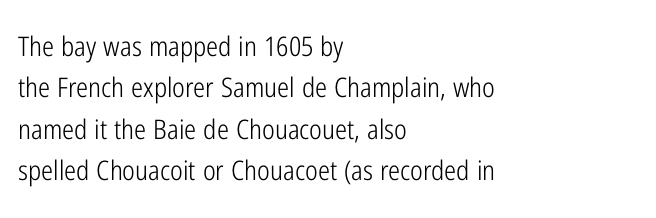
{"italic": "no", "bold": "no", "underline": "no", "align": "left", "line_spacing": "normal", "line_spacing_ratio": 1.53, "letter_spacing": "normal", "letter_spacing_em": 0.0, "glyph_px": 27}
